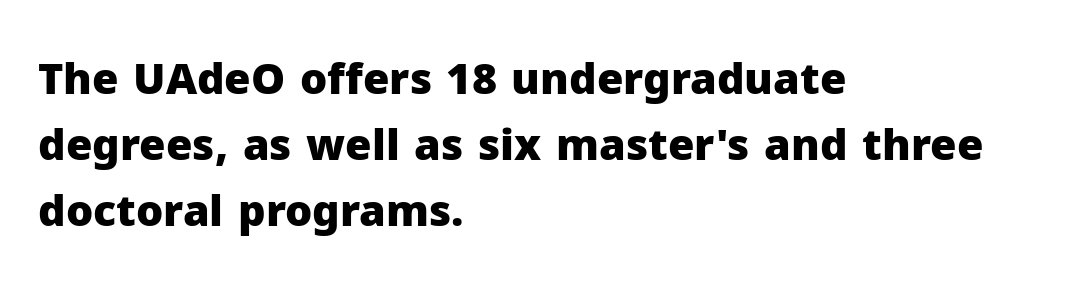
Q: Is the text bold? A: Yes.
Q: Is the text italic (slanted)? A: No, it is upright.
Q: Is the typeface a serif or a sans-serif typeface? A: Sans-serif.
Q: Is the text underlined? A: No.
Q: How is the paragraph aligned? A: Left-aligned.
Q: Is the spacing between letters normal or unusually wide? A: Normal.
Q: Is the spacing between lines tight, normal or loose? A: Normal.
Q: Width (condensed, normal, or wide)? A: Normal.
Q: Stroke contrast? A: Low.
Q: x-height? A: Medium.
Q: Monospaced? A: No.
